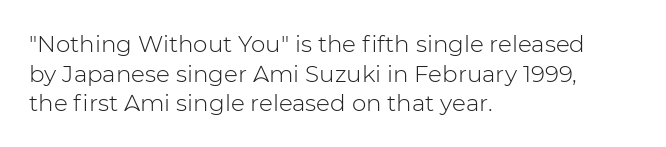
{"italic": "no", "bold": "no", "underline": "no", "align": "left", "line_spacing": "normal", "line_spacing_ratio": 1.29, "letter_spacing": "normal", "letter_spacing_em": 0.0, "glyph_px": 23}
